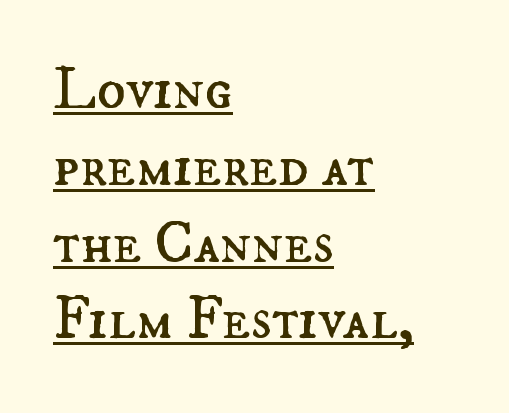
The image shows 60 px regular-weight type, upright; set left-aligned, normal line spacing (1.28x), normal letter spacing, underlined; medium stroke contrast and a small x-height.
